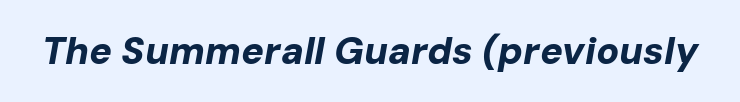
Q: Is the text bold? A: Yes.
Q: Is the text italic (slanted)? A: Yes, it leans right by about 10 degrees.
Q: Is the text underlined? A: No.
Q: Is the spacing between letters normal or unusually wide? A: Normal.
Q: Width (condensed, normal, or wide)? A: Normal.
Q: Stroke contrast? A: Low.
Q: x-height? A: Medium.
Q: Monospaced? A: No.
